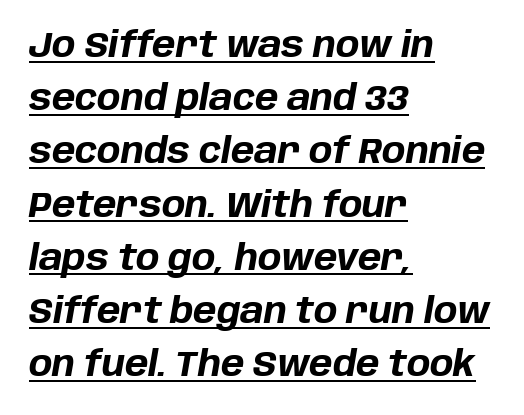
The image shows 35 px bold type, italic (leaning right); set left-aligned, normal line spacing (1.52x), normal letter spacing, underlined; low stroke contrast and a large x-height.
